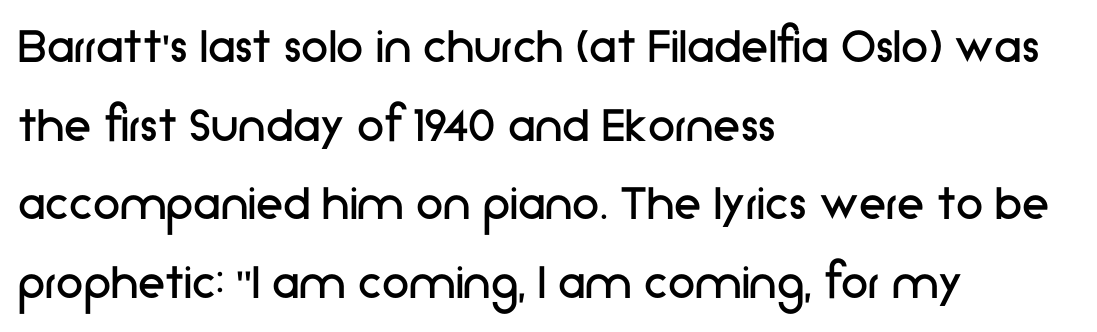
{"serif": "no", "italic": "no", "bold": "no", "weight": "regular", "width": "normal", "stroke_contrast": "low", "x_height": "medium", "monospaced": "no", "underline": "no", "align": "left", "line_spacing": "normal", "line_spacing_ratio": 1.43, "letter_spacing": "normal", "letter_spacing_em": 0.0, "glyph_px": 55}
